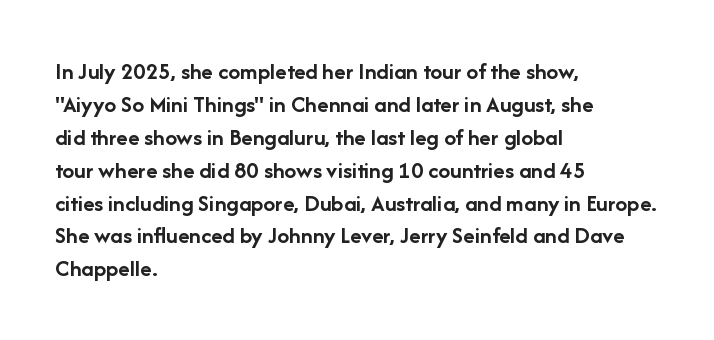
Q: Is the text bold? A: Yes.
Q: Is the text italic (slanted)? A: No, it is upright.
Q: Is the text underlined? A: No.
Q: How is the paragraph aligned? A: Left-aligned.
Q: Is the spacing between letters normal or unusually wide? A: Normal.
Q: Is the spacing between lines tight, normal or loose? A: Normal.
